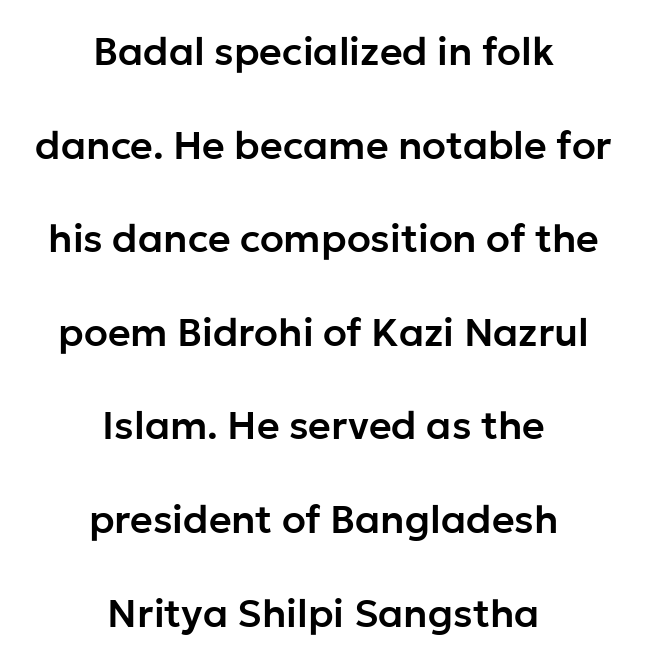
{"serif": "no", "italic": "no", "width": "normal", "stroke_contrast": "low", "x_height": "medium", "monospaced": "no", "underline": "no", "align": "center", "line_spacing": "loose", "line_spacing_ratio": 2.4, "letter_spacing": "normal", "letter_spacing_em": 0.0, "glyph_px": 39}
